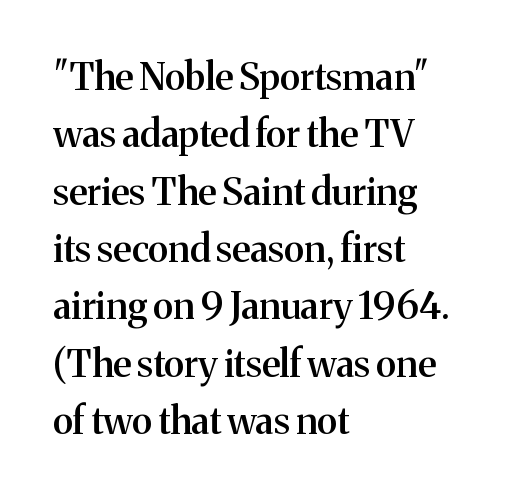
The image shows 37 px semibold serif type, upright; set left-aligned, normal line spacing (1.55x), normal letter spacing, not underlined; medium stroke contrast and a medium x-height.
